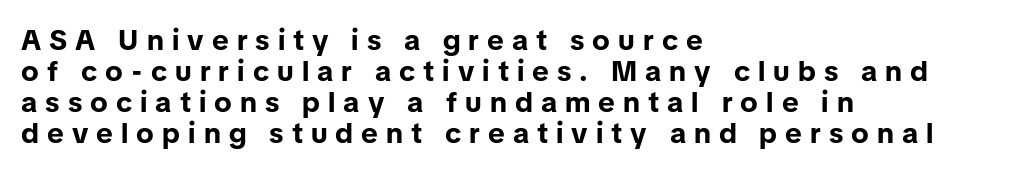
{"serif": "no", "italic": "no", "bold": "yes", "weight": "bold", "width": "normal", "stroke_contrast": "low", "x_height": "medium", "monospaced": "no", "underline": "no", "align": "left", "line_spacing": "tight", "line_spacing_ratio": 1.07, "letter_spacing": "wide", "letter_spacing_em": 0.28, "glyph_px": 29}
